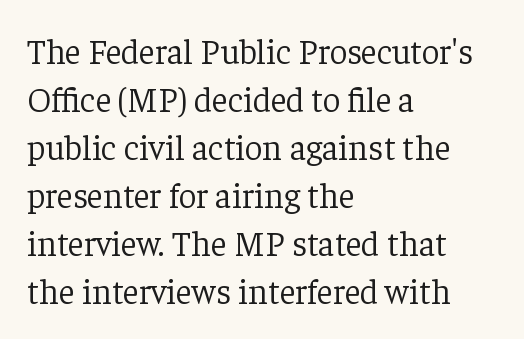
The image shows 35 px light serif type, upright; set left-aligned, normal line spacing (1.37x), normal letter spacing, not underlined; low stroke contrast and a medium x-height.
